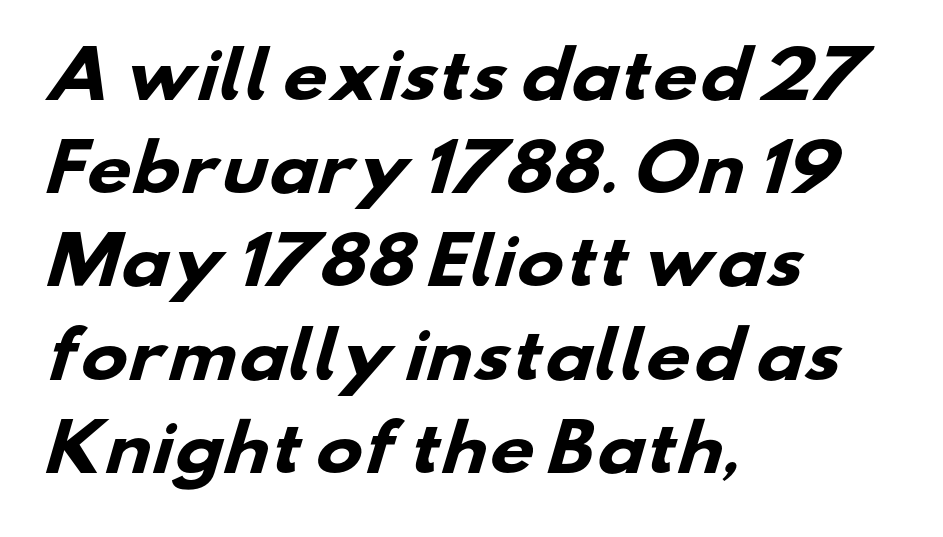
Only glyphs here, with clear space below each row. The letters are bold, with thick, heavy strokes. Regular leading. This sample uses plain, unmodified letter spacing. You can tell from the bare stems that sans-serif type was used. The face used here is proportionally spaced, like ordinary book or web type.
